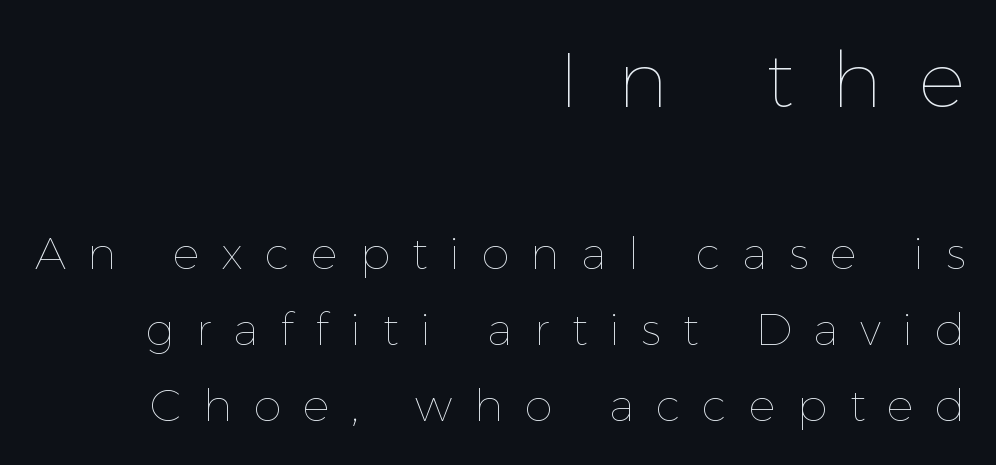
{"italic": "no", "bold": "no", "weight": "thin", "width": "normal", "x_height": "medium", "monospaced": "no", "underline": "no", "align": "right", "line_spacing": "normal", "line_spacing_ratio": 1.69, "letter_spacing": "wide", "letter_spacing_em": 0.48, "larger_block": "first", "size_ratio": 1.73, "glyph_px": 78}
